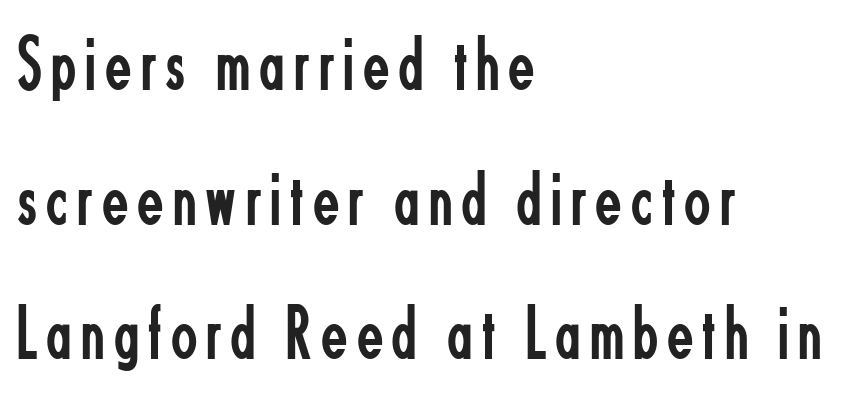
{"serif": "no", "italic": "no", "bold": "no", "weight": "regular", "width": "condensed", "stroke_contrast": "low", "x_height": "small", "monospaced": "no", "underline": "no", "align": "left", "line_spacing_ratio": 1.75, "glyph_px": 77}
